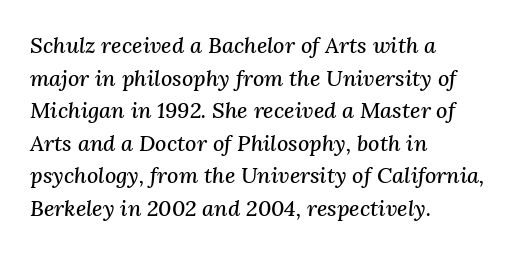
{"italic": "yes", "lean": "right", "slant_degrees": 3, "underline": "no", "align": "left", "line_spacing": "normal", "line_spacing_ratio": 1.48, "letter_spacing": "normal", "letter_spacing_em": 0.0, "glyph_px": 22}
